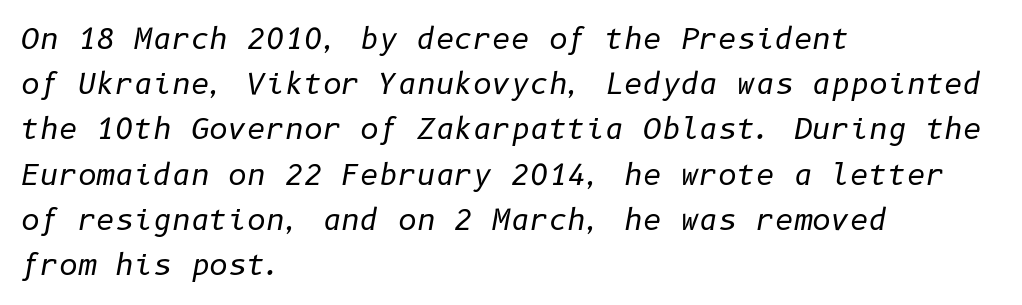
The image shows 29 px regular-weight type, italic (leaning right); set left-aligned, normal line spacing (1.56x), normal letter spacing, not underlined; low stroke contrast and a medium x-height.
